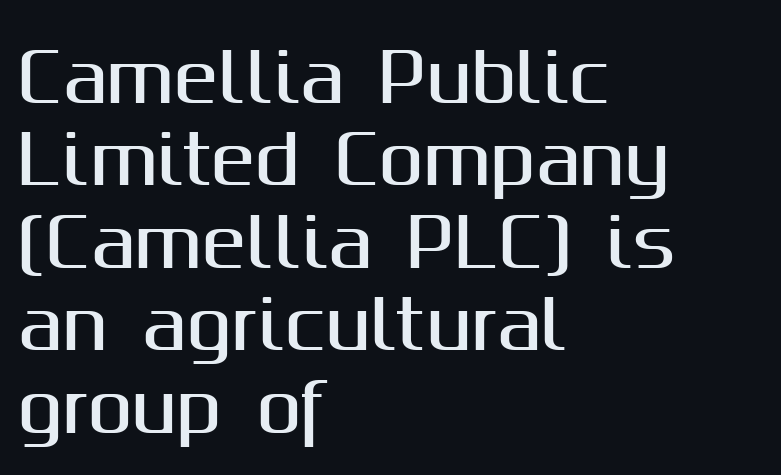
{"serif": "no", "italic": "no", "width": "normal", "stroke_contrast": "medium", "x_height": "medium", "monospaced": "no", "underline": "no", "align": "left", "line_spacing_ratio": 1.23, "letter_spacing": "normal", "letter_spacing_em": 0.0, "glyph_px": 67}
